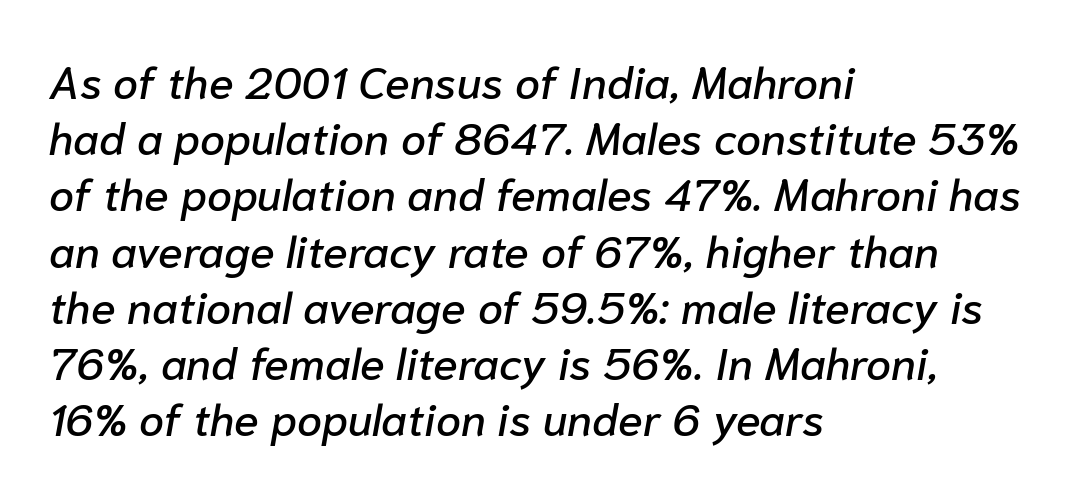
{"italic": "yes", "lean": "right", "slant_degrees": 10, "width": "normal", "stroke_contrast": "low", "x_height": "medium", "monospaced": "no", "underline": "no", "align": "left", "line_spacing": "normal", "line_spacing_ratio": 1.25, "letter_spacing": "normal", "letter_spacing_em": 0.0, "glyph_px": 45}
